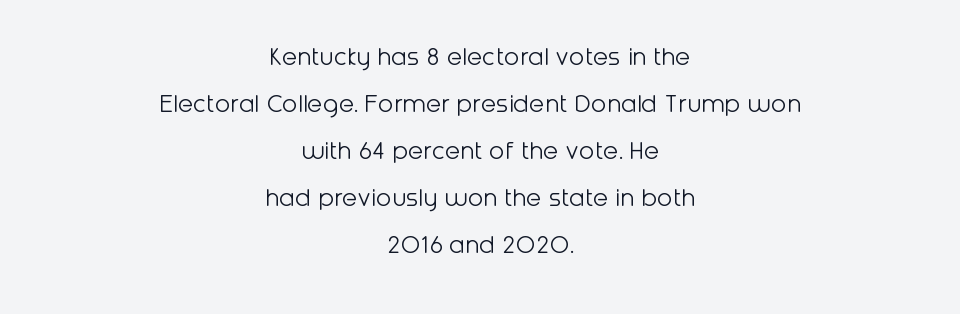
The type family on display is of the sans-serif kind. Is this a heavy cut? Hardly; it is regular or lighter. Rendered with straight, roman letterforms. Compared with typical body copy, the letter spacing here is the same. Note the varied advance widths — an 'i' is clearly narrower than an 'm'. In CSS terms this would be text-align: center.
